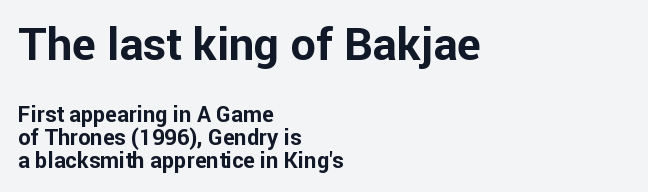
Q: Is the text bold? A: Yes.
Q: Is the text italic (slanted)? A: No, it is upright.
Q: Is the typeface a serif or a sans-serif typeface? A: Sans-serif.
Q: Is the text underlined? A: No.
Q: How is the paragraph aligned? A: Left-aligned.
Q: Is the spacing between letters normal or unusually wide? A: Normal.
Q: Is the spacing between lines tight, normal or loose? A: Tight.
Q: Which block of text is set in a larger size, the first (top) or the second (bottom)? A: The first (top) one.
Q: Width (condensed, normal, or wide)? A: Normal.
Q: Stroke contrast? A: Low.
Q: x-height? A: Medium.
Q: Monospaced? A: No.
